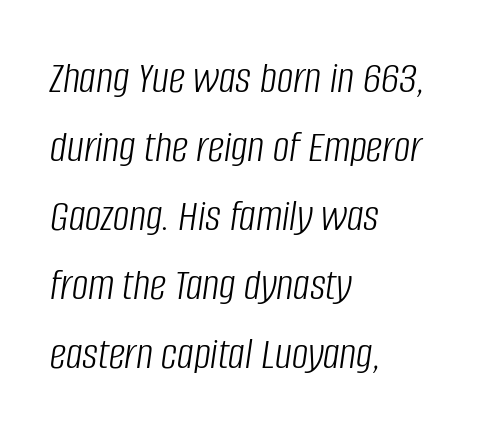
{"italic": "yes", "lean": "right", "slant_degrees": 8, "bold": "no", "weight": "light", "width": "condensed", "stroke_contrast": "low", "x_height": "large", "monospaced": "no", "underline": "no", "align": "left", "line_spacing": "normal", "line_spacing_ratio": 1.5, "letter_spacing": "normal", "letter_spacing_em": 0.0, "glyph_px": 46}
